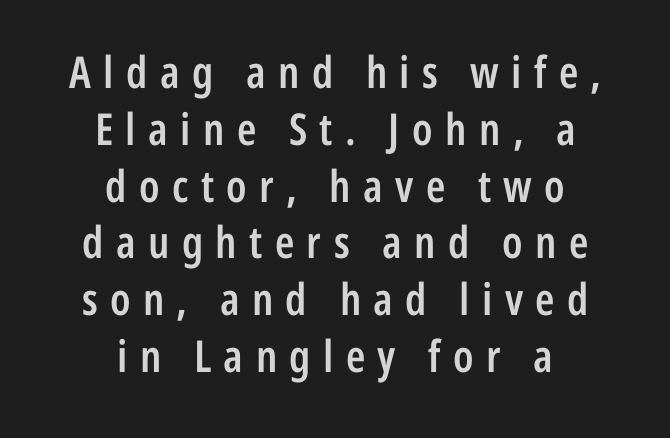
{"serif": "no", "italic": "no", "bold": "semi", "weight": "semibold", "width": "condensed", "stroke_contrast": "low", "x_height": "medium", "monospaced": "no", "underline": "no", "align": "center", "line_spacing": "normal", "line_spacing_ratio": 1.29, "letter_spacing": "wide", "letter_spacing_em": 0.28, "glyph_px": 44}
